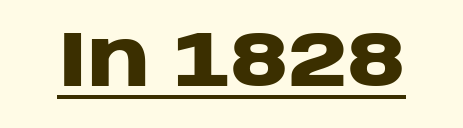
Beneath each row of characters lies a ruled line. Do the characters align in a grid? No, the font is proportional. The letters sit at their default tracking, neither squeezed nor spread. The rendering shows plain stroke endings on the letterforms — a sans-serif design. Is there any slant? The stems are plumb. As a designer I'd log this as weight 700, bold.
